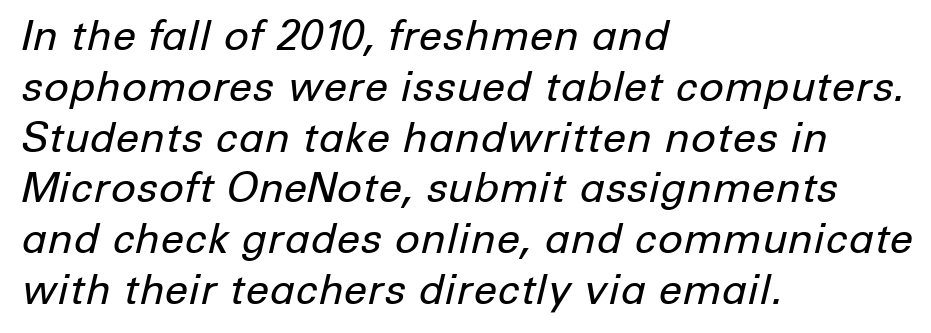
The image shows 42 px regular-weight type, italic (leaning right); set left-aligned, line spacing 1.21x, normal letter spacing, not underlined; low stroke contrast and a medium x-height.
